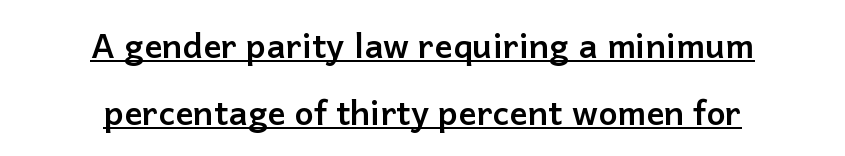
The rendering shows plain stroke endings on the letterforms — a sans-serif design. Which margin do the lines hug? Neither — every line sits in the middle. Rows of type keep a wide berth in the vertical direction. The letters stand straight up with perfectly vertical stems. The passage shown is typed in a proportional face where columns would drift.
